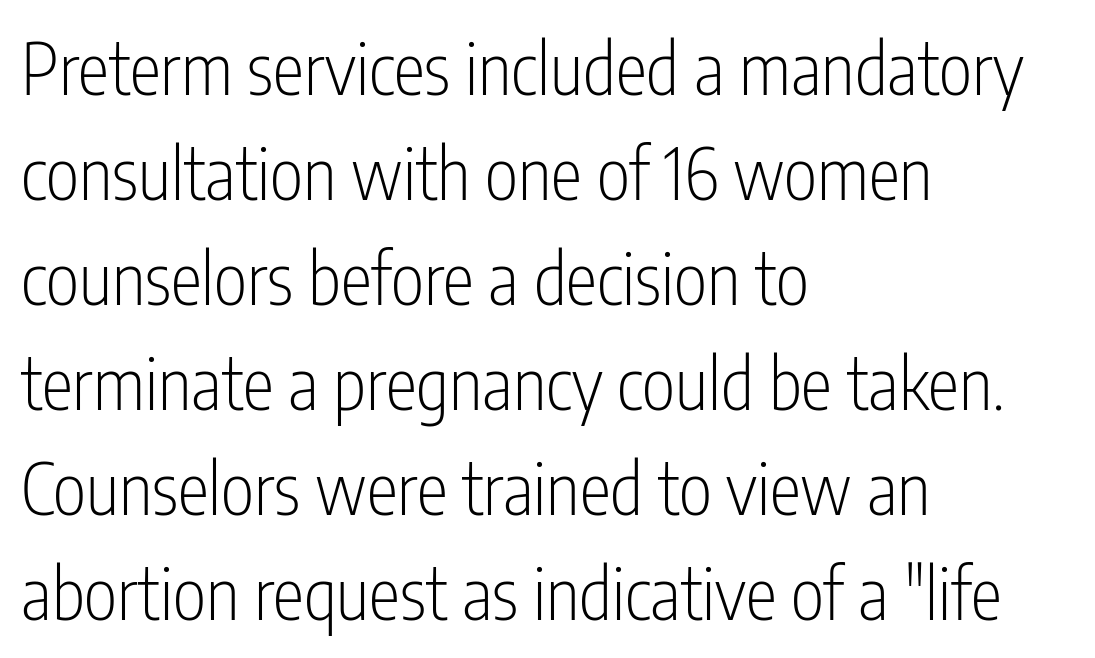
The letters advance in unequal steps, a hallmark of proportional type. Evenly set lines give the paragraph a standard silhouette. Unlike a traditional serif, this face leaves its strokes unadorned. The type sits square on the baseline with zero lean.
